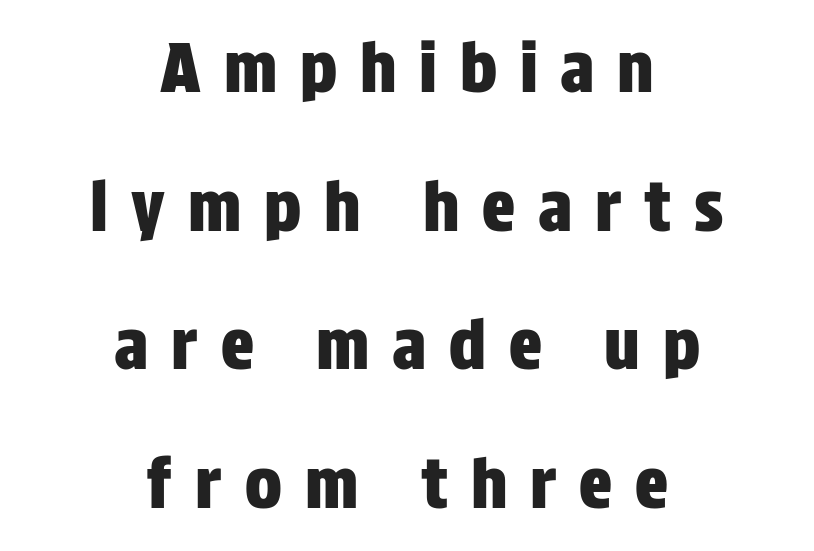
{"serif": "no", "italic": "no", "width": "condensed", "stroke_contrast": "low", "x_height": "large", "monospaced": "no", "underline": "no", "align": "center", "line_spacing": "loose", "line_spacing_ratio": 2.01, "letter_spacing": "wide", "letter_spacing_em": 0.33, "glyph_px": 69}
